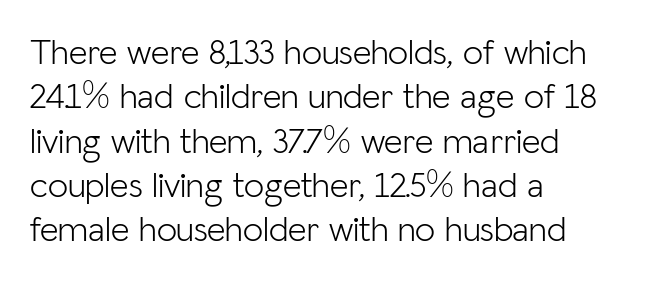
The image shows 36 px light sans-serif type, upright; set left-aligned, line spacing 1.23x, normal letter spacing, not underlined; low stroke contrast and a medium x-height.
